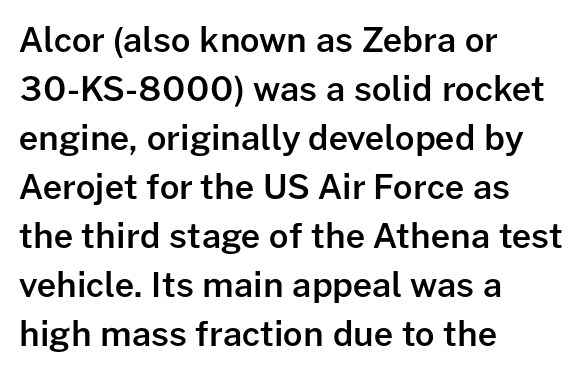
The image shows 34 px semibold sans-serif type, upright; set left-aligned, normal line spacing (1.44x), normal letter spacing, not underlined; low stroke contrast and a medium x-height.
